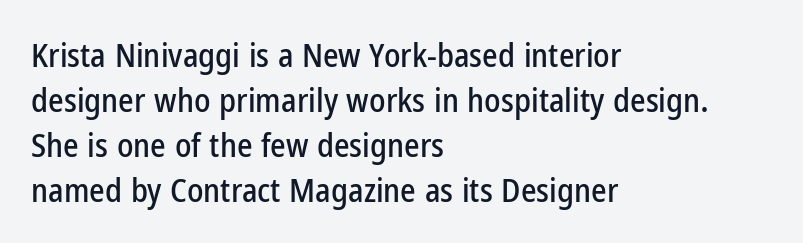
The image shows 33 px condensed sans-serif type, upright; set left-aligned, normal line spacing (1.36x), normal letter spacing, not underlined; low stroke contrast and a medium x-height.
